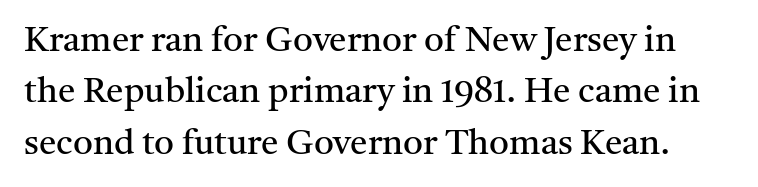
The image shows 35 px regular-weight serif type, upright; set normal line spacing (1.47x), normal letter spacing, not underlined; medium stroke contrast and a medium x-height.
